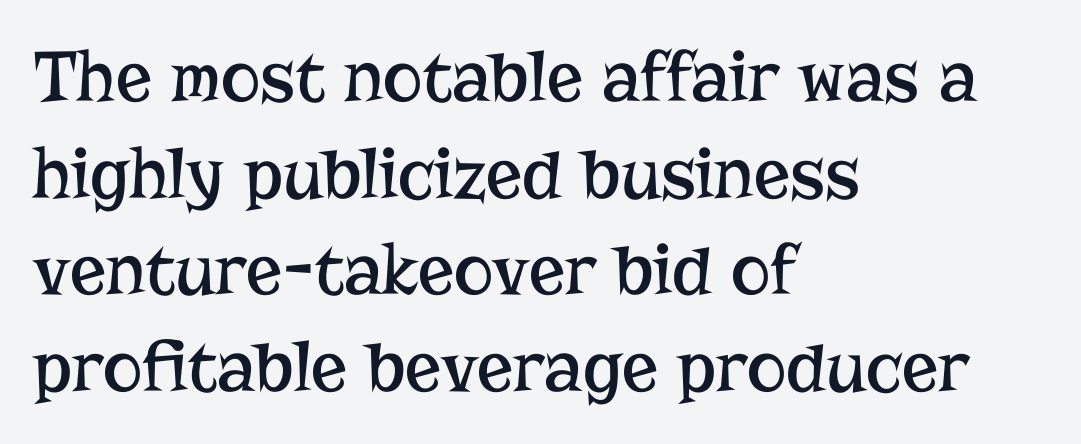
The rendering uses a moderate line-height, typical for paragraphs. When letters stand straight like this, we call the style roman or upright. This sample has the flowing, uneven cadence of proportional lettering. Nobody drew a line under any word here.
